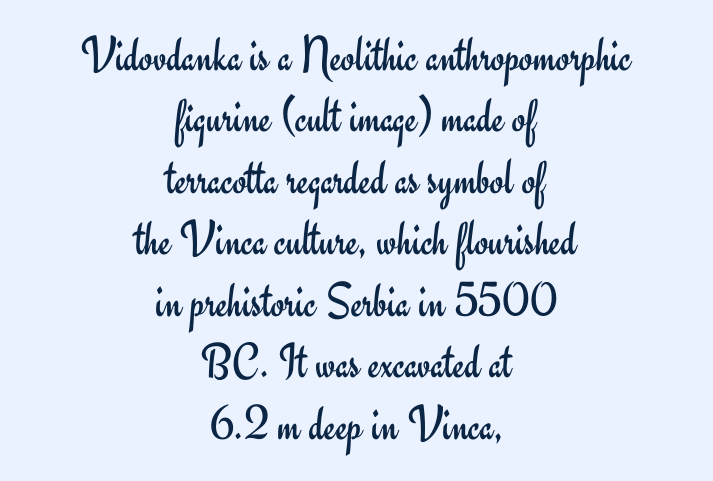
{"serif": "no", "bold": "no", "weight": "regular", "width": "normal", "stroke_contrast": "low", "x_height": "small", "monospaced": "no", "underline": "no", "align": "center", "line_spacing_ratio": 1.23, "letter_spacing": "normal", "letter_spacing_em": 0.0, "glyph_px": 50}
